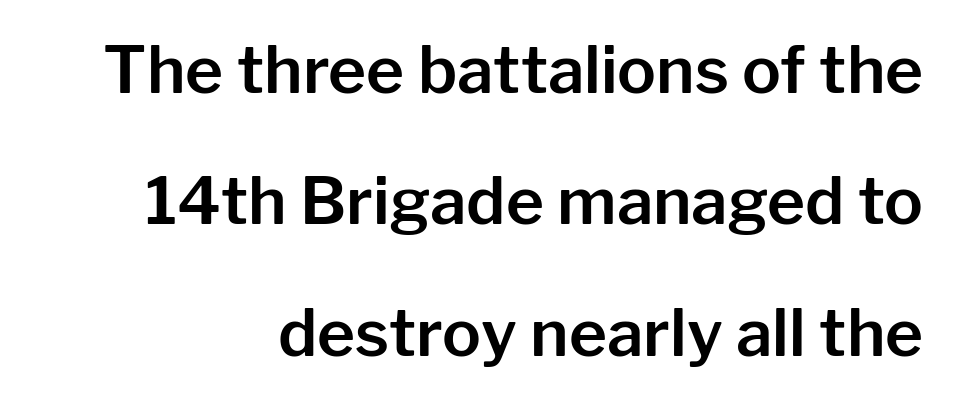
{"serif": "no", "italic": "no", "width": "normal", "stroke_contrast": "low", "x_height": "medium", "monospaced": "no", "underline": "no", "align": "right", "line_spacing": "loose", "line_spacing_ratio": 2.02, "letter_spacing": "normal", "letter_spacing_em": 0.0, "glyph_px": 65}
